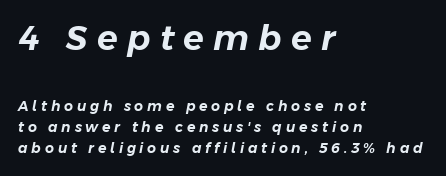
Q: Is the text italic (slanted)? A: Yes, it leans right by about 11 degrees.
Q: Is the text underlined? A: No.
Q: How is the paragraph aligned? A: Left-aligned.
Q: Is the spacing between letters normal or unusually wide? A: Unusually wide.
Q: Is the spacing between lines tight, normal or loose? A: Normal.
Q: Which block of text is set in a larger size, the first (top) or the second (bottom)? A: The first (top) one.
Q: Width (condensed, normal, or wide)? A: Normal.
Q: Stroke contrast? A: Low.
Q: x-height? A: Medium.
Q: Monospaced? A: No.
